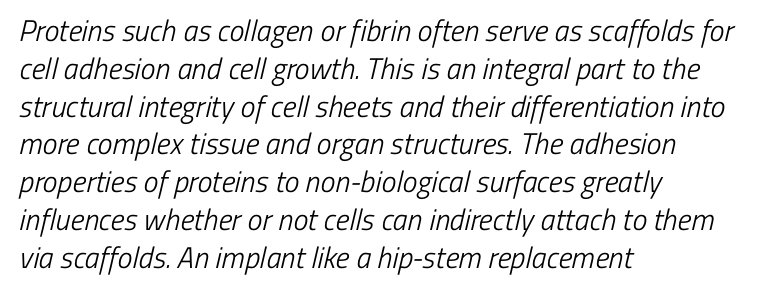
Compared with typical body copy, the letter spacing here is the same. Think of a printed novel: that variable character pitch is what you see here. Bare-footed words on every line. Compared with typical paragraphs, the rows here are spaced about the same.
